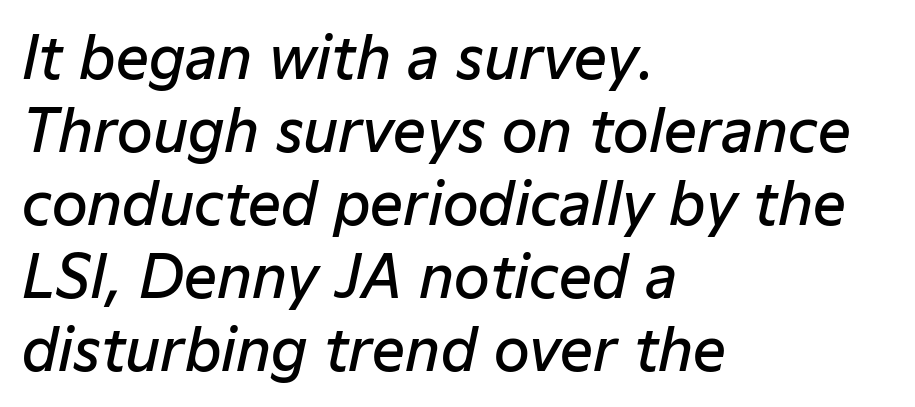
{"italic": "yes", "lean": "right", "slant_degrees": 12, "bold": "semi", "weight": "semibold", "width": "normal", "stroke_contrast": "low", "x_height": "medium", "monospaced": "no", "underline": "no", "align": "left", "line_spacing": "normal", "line_spacing_ratio": 1.26, "letter_spacing": "normal", "letter_spacing_em": 0.0, "glyph_px": 58}
